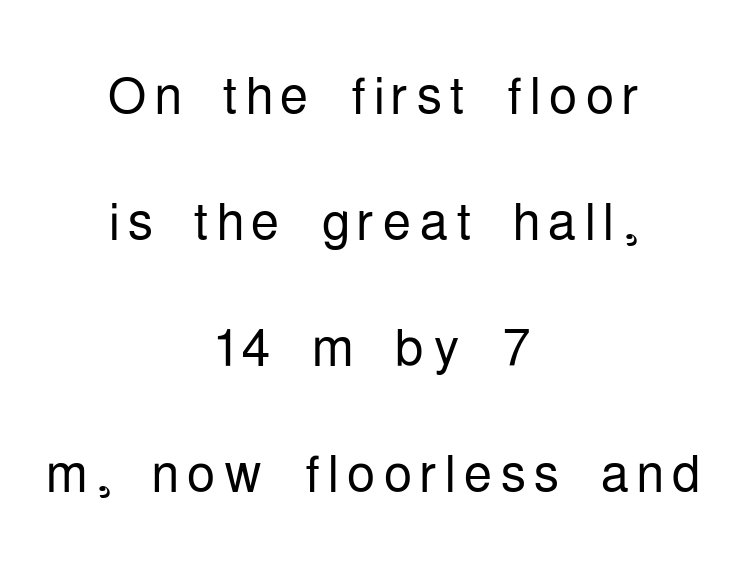
The image shows 72 px light, condensed sans-serif type, upright; set centered, line spacing 1.75x, not underlined; low stroke contrast and a medium x-height.
